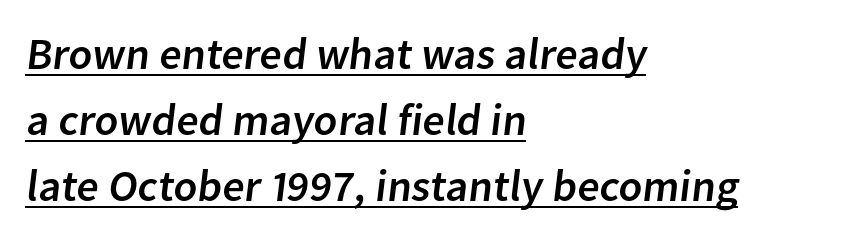
The rendering shows plain stroke endings on the letterforms — a sans-serif design. Spacing verdict: proportional, widths tailored to each character. The paragraph shown leans on its left margin. Underlining? Definitely there. A normal amount of white space separates one row of letters from the next. This rendering leaves character spacing at its baseline value.
